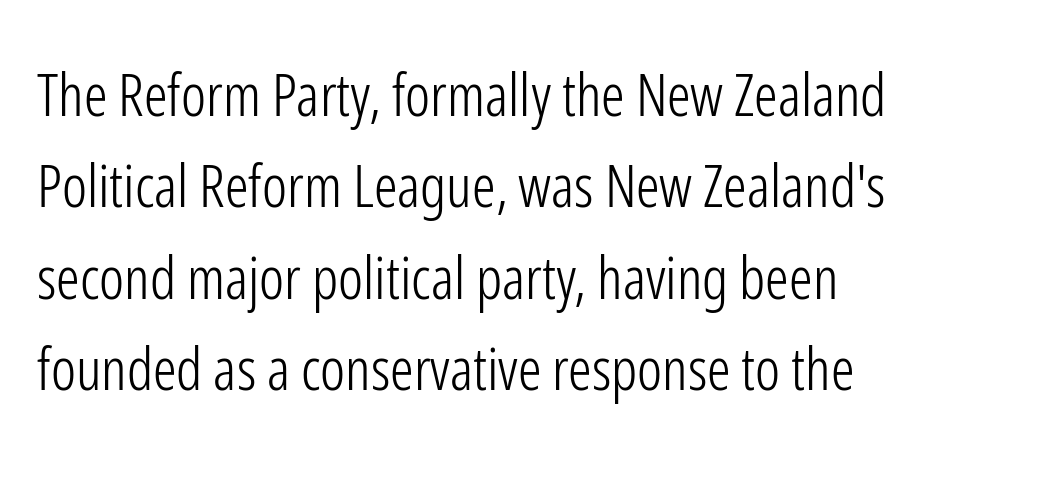
Q: Is the text bold? A: No.
Q: Is the text italic (slanted)? A: No, it is upright.
Q: Is the typeface a serif or a sans-serif typeface? A: Sans-serif.
Q: Is the text underlined? A: No.
Q: How is the paragraph aligned? A: Left-aligned.
Q: Is the spacing between letters normal or unusually wide? A: Normal.
Q: Is the spacing between lines tight, normal or loose? A: Normal.
Q: Width (condensed, normal, or wide)? A: Condensed.
Q: Stroke contrast? A: Low.
Q: x-height? A: Medium.
Q: Monospaced? A: No.
